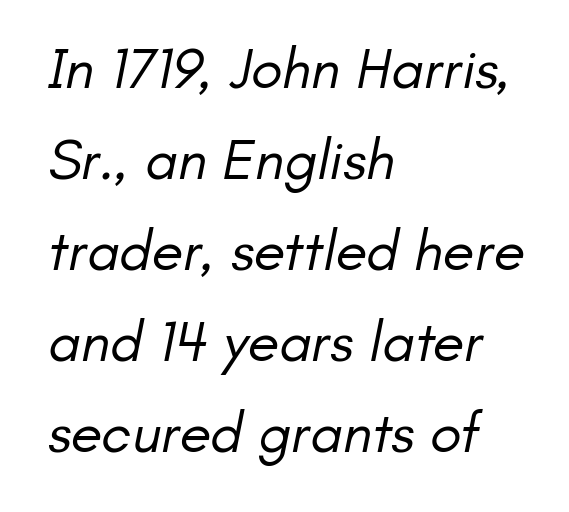
The designer went with a sans here, leaving each stem footless. You could call the tracking neutral — neither tight nor loose. Normally led — the rows are evenly, conventionally spaced. Casual observation: everything's shoved over to the left.
